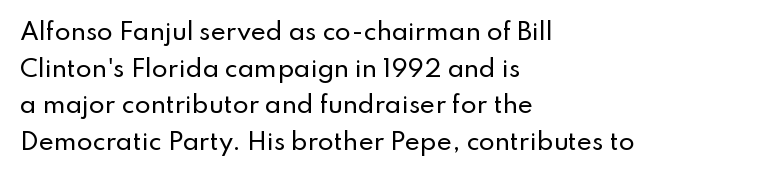
Rendered with straight, roman letterforms. Notice how the passage keeps a crisp vertical edge on the left only. A typesetter would call this leading conventional body-copy spacing. Is the letter spacing exaggerated? No — it looks like the ordinary default.
